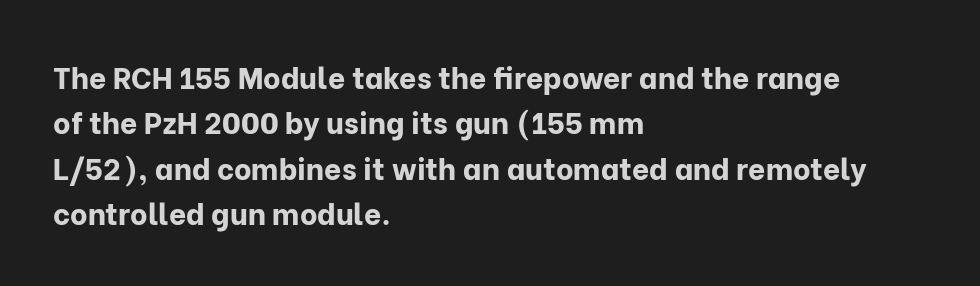
The image shows 30 px bold sans-serif type, upright; set left-aligned, normal line spacing (1.51x), normal letter spacing, not underlined; low stroke contrast and a medium x-height.
